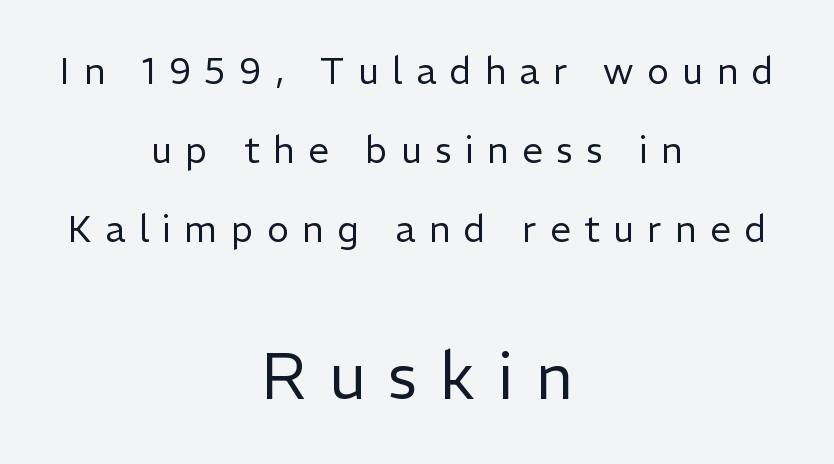
No letter is thick-stroked: the sample isn't bold. Posture: upright roman. Spacing verdict: proportional, widths tailored to each character. Between one letter and the next there's a generous, obvious gap.
